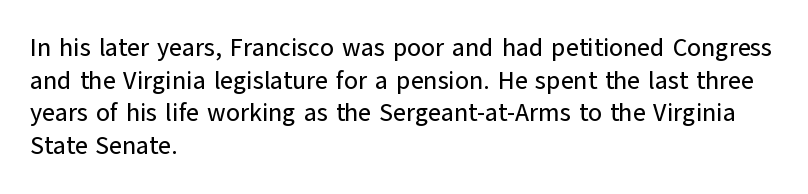
{"italic": "no", "underline": "no", "align": "left", "line_spacing": "normal", "line_spacing_ratio": 1.31, "letter_spacing": "normal", "letter_spacing_em": 0.0, "glyph_px": 25}
